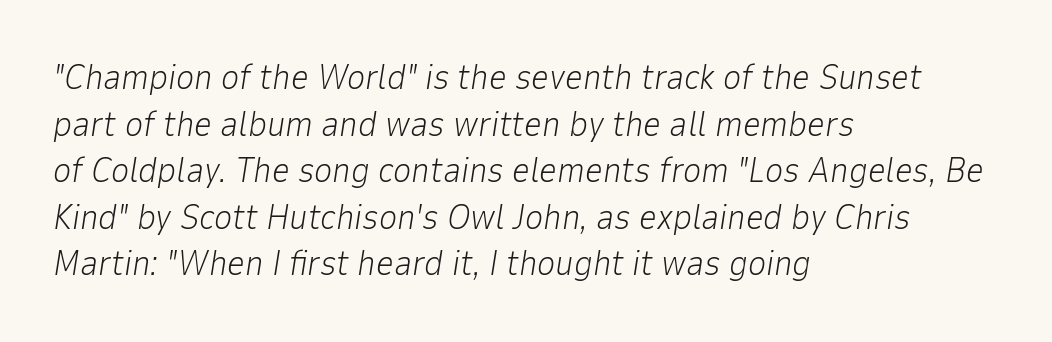
{"italic": "yes", "lean": "right", "slant_degrees": 9, "bold": "no", "weight": "light", "width": "normal", "stroke_contrast": "low", "x_height": "medium", "monospaced": "no", "underline": "no", "align": "left", "line_spacing": "normal", "line_spacing_ratio": 1.33, "letter_spacing": "normal", "letter_spacing_em": 0.0, "glyph_px": 35}
